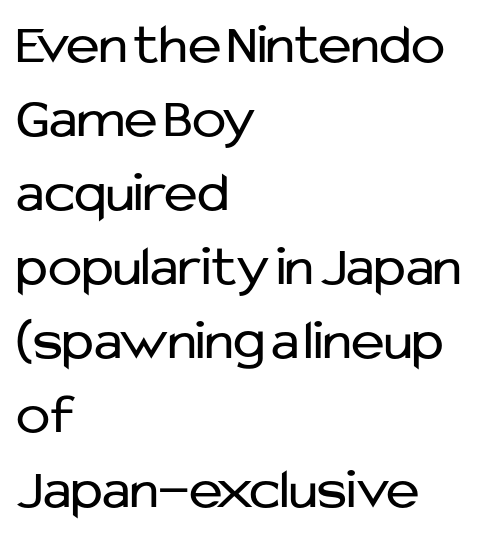
You could call the tracking neutral — neither tight nor loose. The typesetter chose a ragged-right arrangement here. Lines of text with bare space underneath. A roman cut, with each character standing at attention. Observe the absence of serifs on each vertical stroke in this sample. Do the characters align in a grid? No, the font is proportional.
